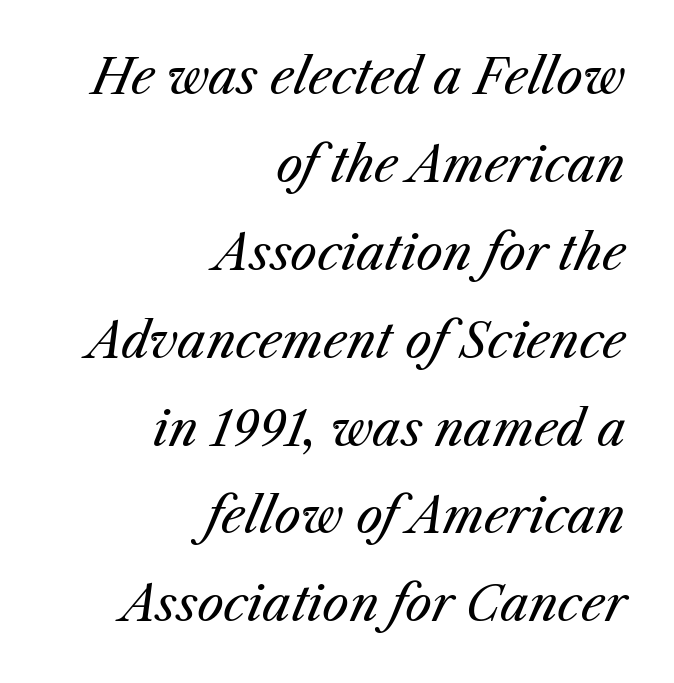
The image shows 47 px regular-weight type, italic (leaning right); set right-aligned, line spacing 1.87x, normal letter spacing, not underlined; medium stroke contrast and a medium x-height.
